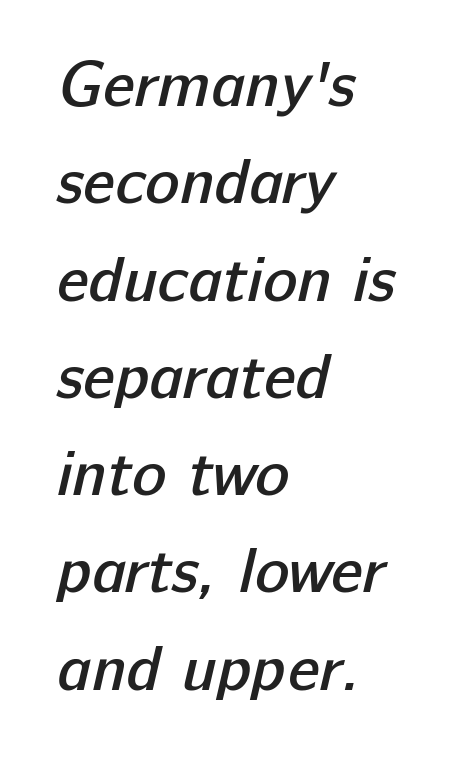
The image shows 64 px semibold sans-serif type; set left-aligned, normal line spacing (1.52x), normal letter spacing, not underlined; low stroke contrast and a medium x-height.
